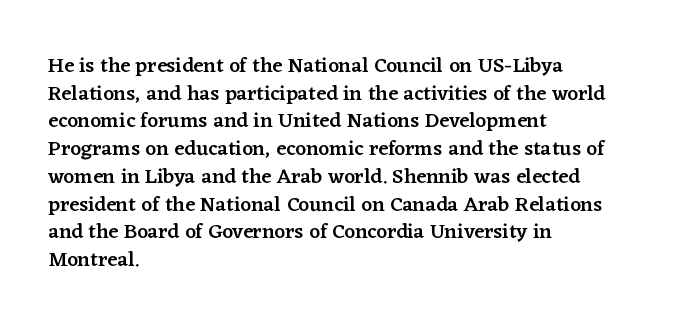
{"italic": "no", "bold": "semi", "underline": "no", "align": "left", "line_spacing": "normal", "line_spacing_ratio": 1.32, "letter_spacing": "normal", "letter_spacing_em": 0.0, "glyph_px": 21}
